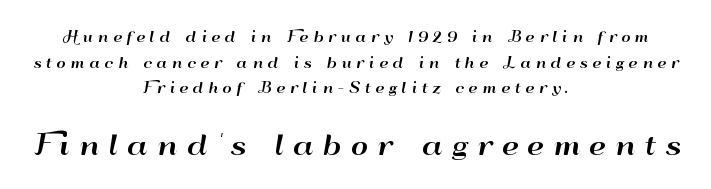
The image shows 27 px text type; set centered, line spacing 1.83x, unusually wide letter spacing (+0.34 em), not underlined; the second (bottom) block is 1.93x larger.
